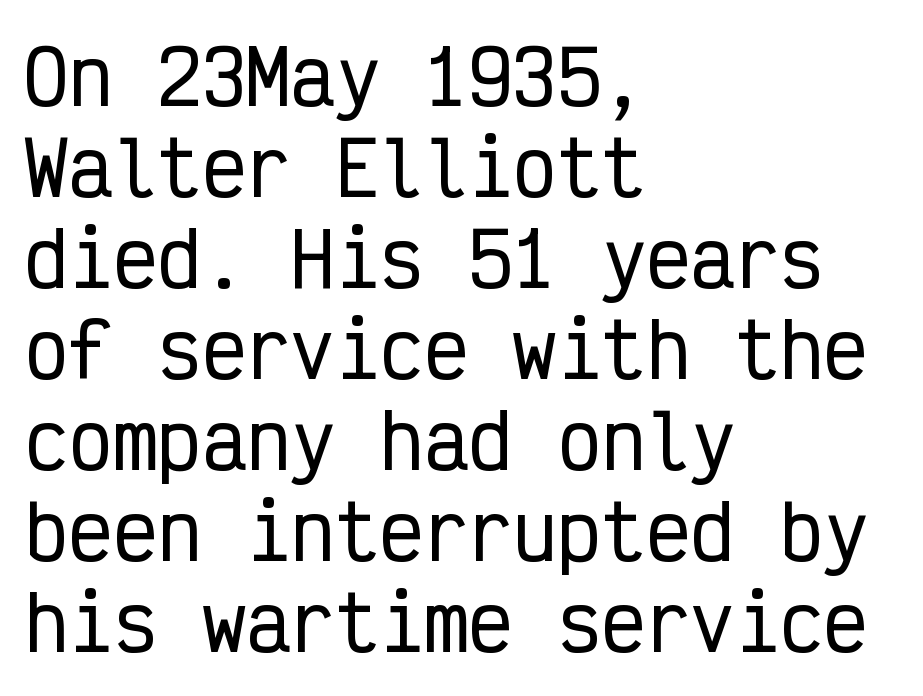
The area under the type is left untouched. The glyphs in this specimen are sans serif. Where is the straight margin? On the left. Posture: vertical.
